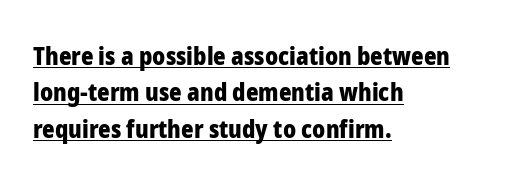
In designer terms, the underline attribute is active on this setting. Every letter is thick-stroked: bold, no question. Inter-character spacing is left at the font's built-in metrics. The ragged edge is on the right, which tells us the setting is flush left. This sample uses an upright cut, with every glyph sitting square on the baseline.
